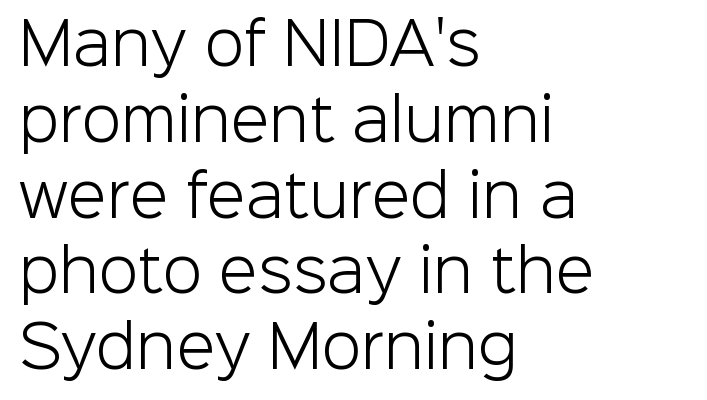
{"serif": "no", "italic": "no", "bold": "no", "weight": "light", "width": "normal", "stroke_contrast": "low", "x_height": "medium", "monospaced": "no", "underline": "no", "align": "left", "line_spacing": "normal", "line_spacing_ratio": 1.33, "letter_spacing": "normal", "letter_spacing_em": 0.0, "glyph_px": 57}
